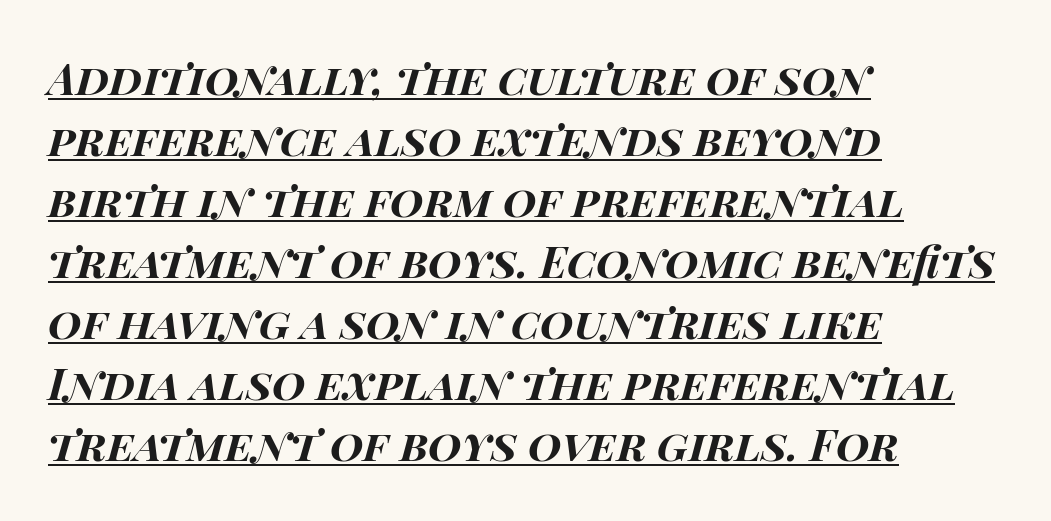
The image shows 43 px bold, wide type, italic (leaning right); set left-aligned, normal line spacing (1.42x), normal letter spacing, underlined; high stroke contrast and a large x-height.
